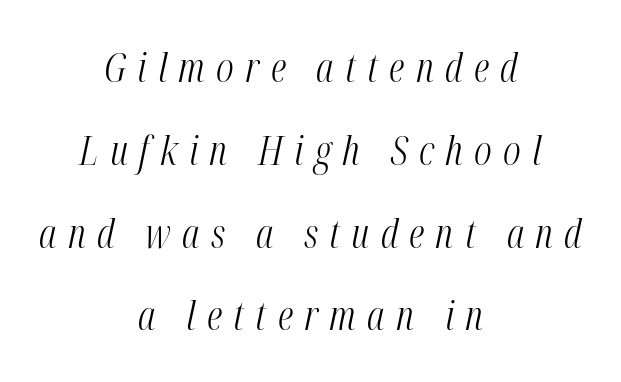
The image shows 40 px light, condensed type, italic (leaning right); set centered, loose line spacing (2.07x), unusually wide letter spacing (+0.28 em), not underlined; medium stroke contrast and a medium x-height.
